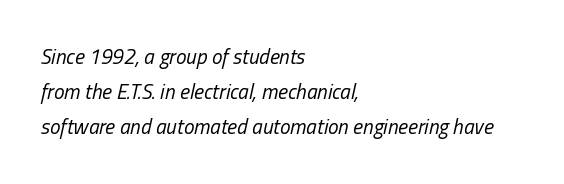
Lines of text with bare space underneath. If you drew a ruler down the left edge, every line would touch it. The rendering keeps characters at their native spacing. Quick note: interline space is typical.
